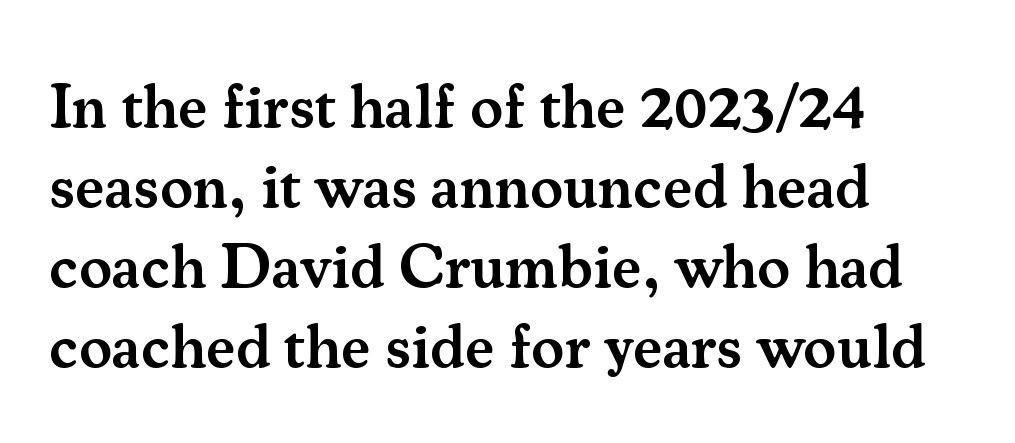
Q: Is the text bold? A: Semi-bold.
Q: Is the text italic (slanted)? A: No, it is upright.
Q: Is the typeface a serif or a sans-serif typeface? A: Serif.
Q: Is the text underlined? A: No.
Q: How is the paragraph aligned? A: Left-aligned.
Q: Is the spacing between letters normal or unusually wide? A: Normal.
Q: Is the spacing between lines tight, normal or loose? A: Normal.
Q: Width (condensed, normal, or wide)? A: Normal.
Q: Stroke contrast? A: Medium.
Q: x-height? A: Small.
Q: Monospaced? A: No.
